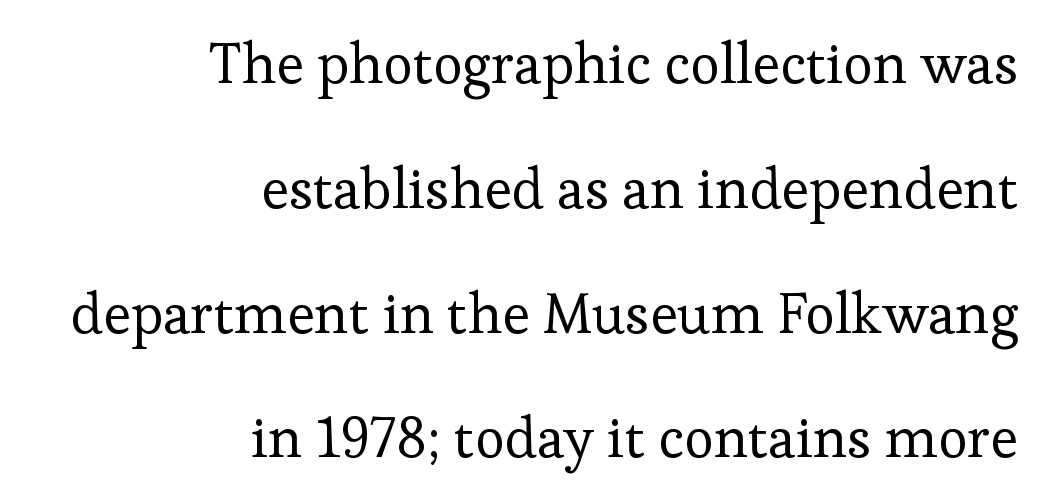
{"serif": "yes", "italic": "no", "bold": "no", "weight": "regular", "width": "normal", "stroke_contrast": "low", "x_height": "medium", "monospaced": "no", "underline": "no", "align": "right", "line_spacing": "loose", "line_spacing_ratio": 2.19, "letter_spacing": "normal", "letter_spacing_em": 0.0, "glyph_px": 57}
